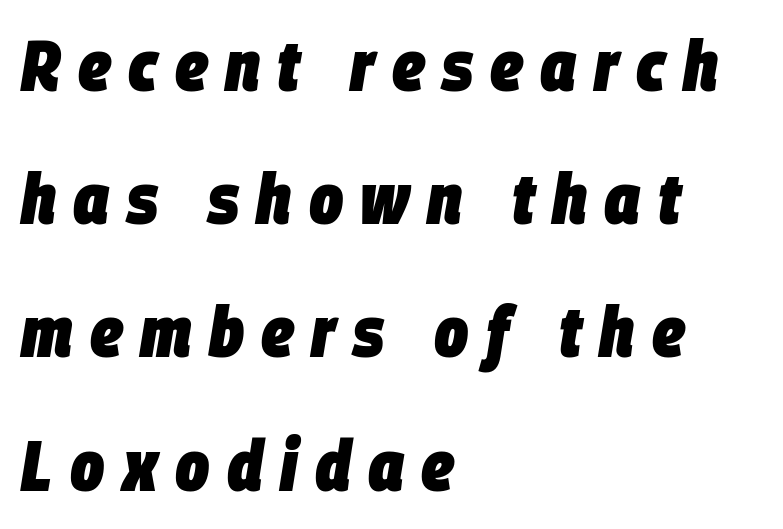
{"italic": "yes", "lean": "right", "slant_degrees": 9, "bold": "yes", "weight": "heavy", "width": "condensed", "stroke_contrast": "low", "x_height": "large", "monospaced": "no", "underline": "no", "align": "left", "line_spacing_ratio": 1.85, "letter_spacing": "wide", "letter_spacing_em": 0.24, "glyph_px": 72}
